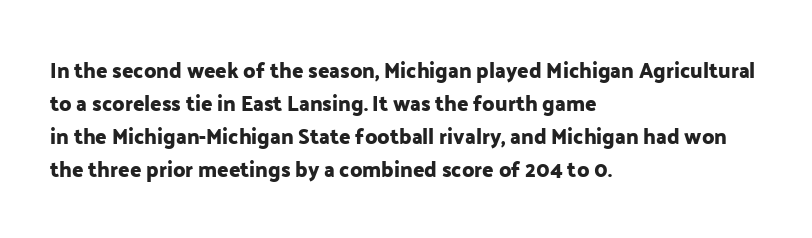
Do the letters lean? They stand straight. You could call the tracking neutral — neither tight nor loose. The passage shown is not underscored anywhere. The ragged edge is on the right, which tells us the setting is flush left. Students, observe: this is what conventionally led text looks like.
